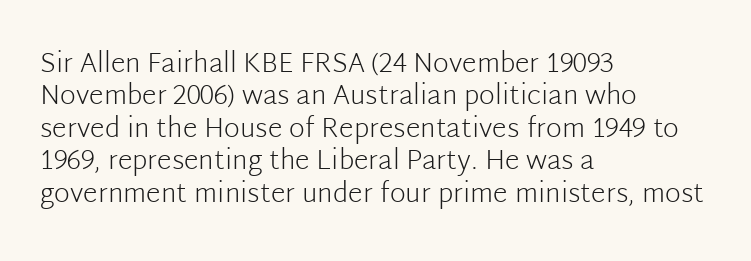
{"italic": "no", "bold": "no", "underline": "no", "align": "left", "line_spacing_ratio": 1.2, "letter_spacing": "normal", "letter_spacing_em": 0.0, "glyph_px": 27}
